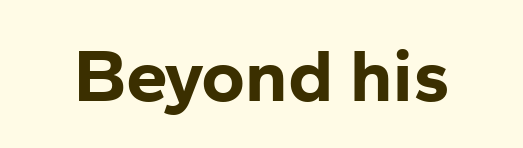
{"serif": "no", "italic": "no", "bold": "yes", "weight": "bold", "width": "normal", "stroke_contrast": "low", "x_height": "medium", "monospaced": "no", "underline": "no", "letter_spacing": "normal", "letter_spacing_em": 0.0, "glyph_px": 75}
